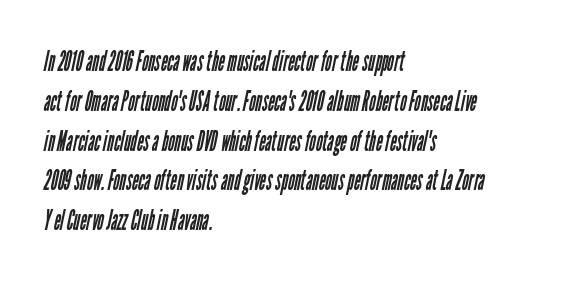
Baseline-to-baseline distance is the conventional proportion of letter height. The passage shown is typed in a proportional face where columns would drift. The zone under the glyphs is completely vacant. The rendering keeps characters at their native spacing. Caption: face not bold, strokes unweighted.
